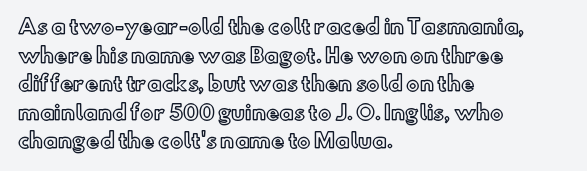
Every character sits straight up, as roman type does. The glyphs are unaccompanied by any horizontal stroke below them. Normally led — the rows are evenly, conventionally spaced. If you drew a ruler down the left edge, every line would touch it. The type is set solid horizontally, with unmodified tracking.
